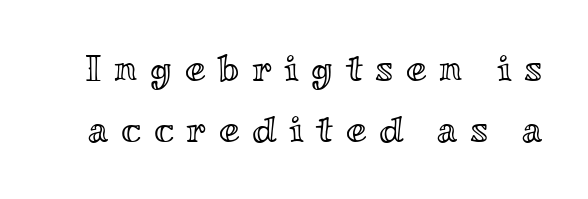
The image shows 37 px wide type, upright; set normal line spacing (1.65x), unusually wide letter spacing (+0.34 em), not underlined; a small x-height.
